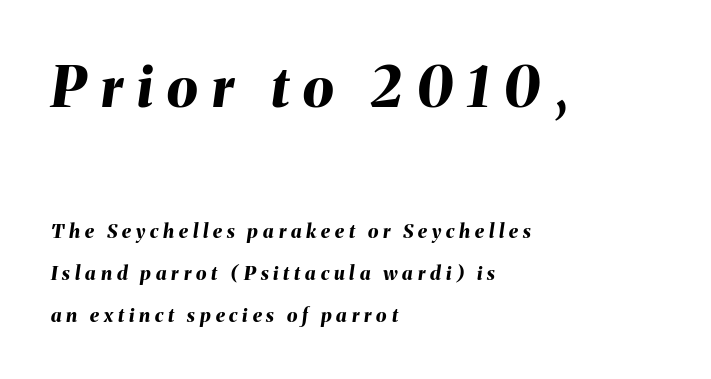
How heavy is the stroke? Heavy — this is a bold. These lines stand farther apart than default settings would place them. If you drew a ruler down the left edge, every line would touch it. Clear beneath every line of the passage. The block sitting higher on the canvas is the one with enlarged characters.
